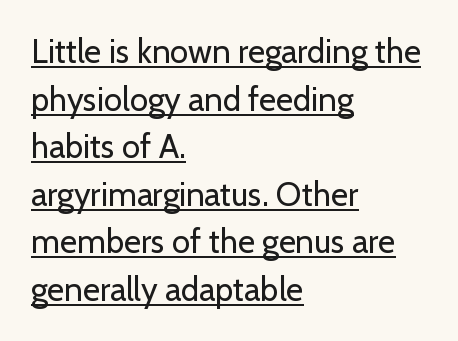
Q: Is the text bold? A: No.
Q: Is the text italic (slanted)? A: No, it is upright.
Q: Is the typeface a serif or a sans-serif typeface? A: Sans-serif.
Q: Is the text underlined? A: Yes.
Q: How is the paragraph aligned? A: Left-aligned.
Q: Is the spacing between letters normal or unusually wide? A: Normal.
Q: Is the spacing between lines tight, normal or loose? A: Normal.
Q: Width (condensed, normal, or wide)? A: Normal.
Q: Stroke contrast? A: Low.
Q: x-height? A: Medium.
Q: Monospaced? A: No.
